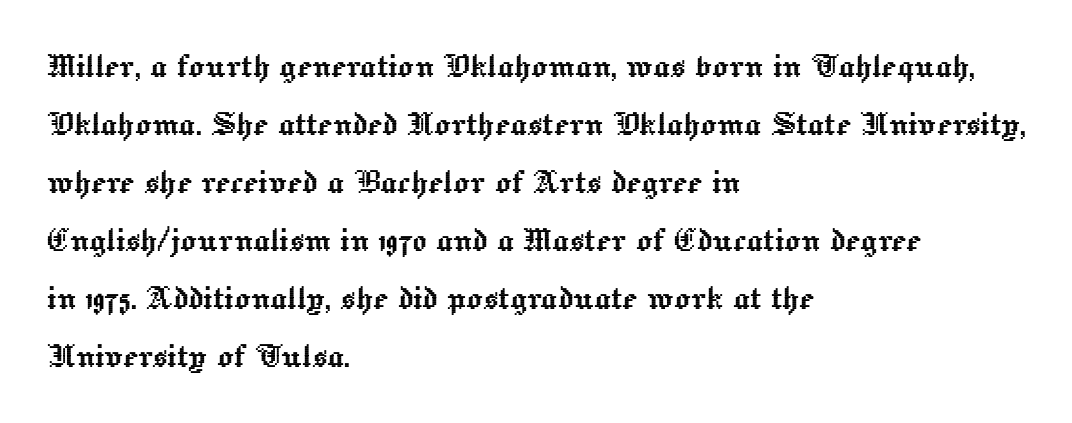
The image shows 40 px text type, upright; set left-aligned, normal line spacing (1.45x), normal letter spacing, not underlined; a medium x-height.
